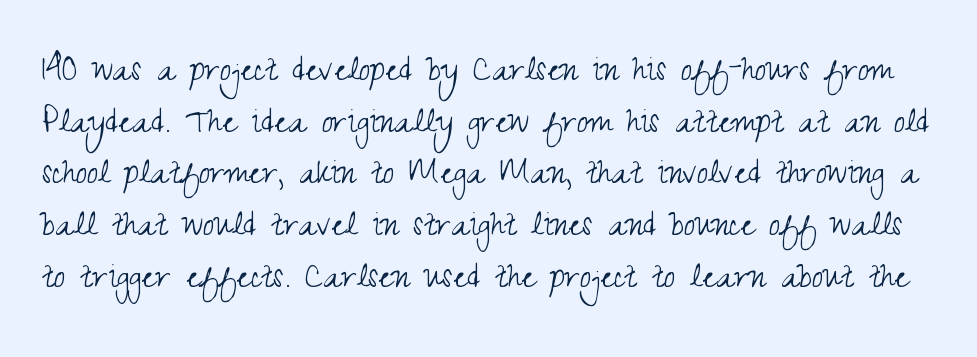
This sample keeps an unexceptional amount of space between lines. The face used here is proportionally spaced, like ordinary book or web type. Short note: letters normally spaced. Stem width sits at or under what a default text font uses.
